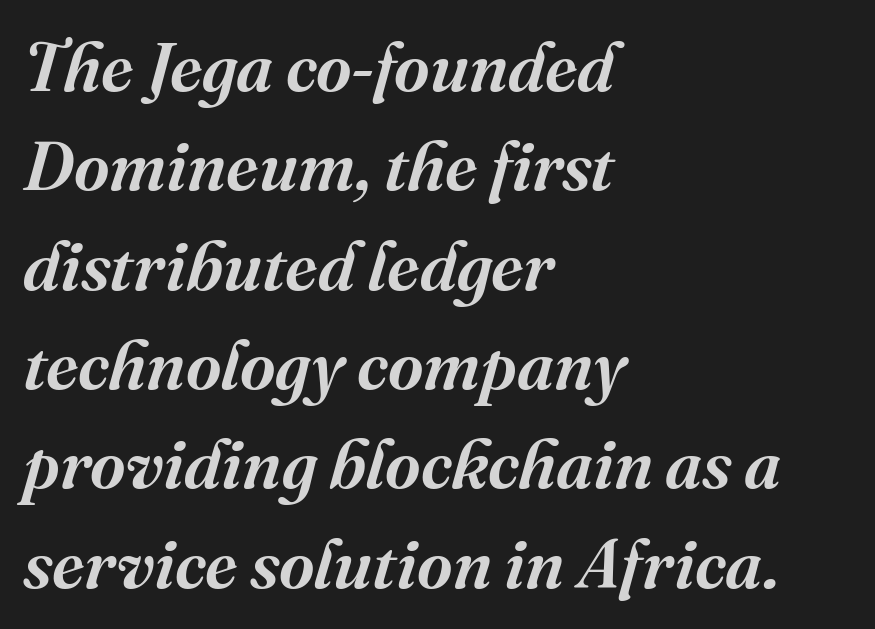
The image shows 69 px serif type, italic (leaning right); set left-aligned, normal line spacing (1.44x), normal letter spacing, not underlined; medium stroke contrast and a medium x-height.
